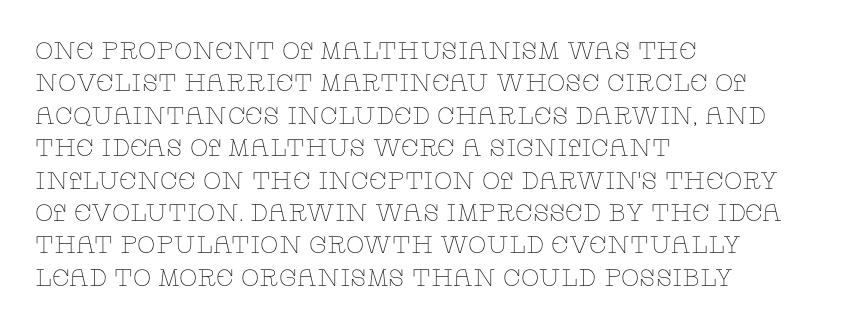
Q: Is the text bold? A: No.
Q: Is the text italic (slanted)? A: No, it is upright.
Q: Is the text underlined? A: No.
Q: How is the paragraph aligned? A: Left-aligned.
Q: Is the spacing between letters normal or unusually wide? A: Normal.
Q: Is the spacing between lines tight, normal or loose? A: Normal.
